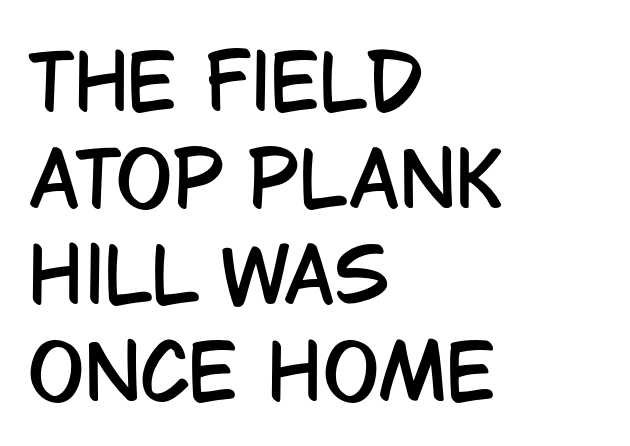
Q: Is the text italic (slanted)? A: No, it is upright.
Q: Is the typeface a serif or a sans-serif typeface? A: Sans-serif.
Q: Is the text underlined? A: No.
Q: How is the paragraph aligned? A: Left-aligned.
Q: Is the spacing between letters normal or unusually wide? A: Normal.
Q: Is the spacing between lines tight, normal or loose? A: Normal.
Q: Width (condensed, normal, or wide)? A: Condensed.
Q: Stroke contrast? A: Low.
Q: x-height? A: Large.
Q: Monospaced? A: No.
